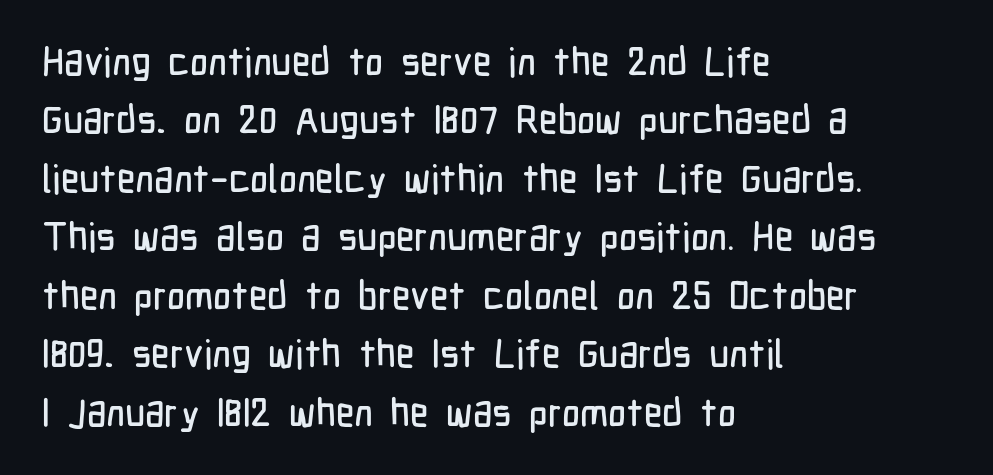
The image shows 39 px condensed sans-serif type, upright; set left-aligned, normal line spacing (1.5x), normal letter spacing, not underlined; low stroke contrast and a medium x-height.
